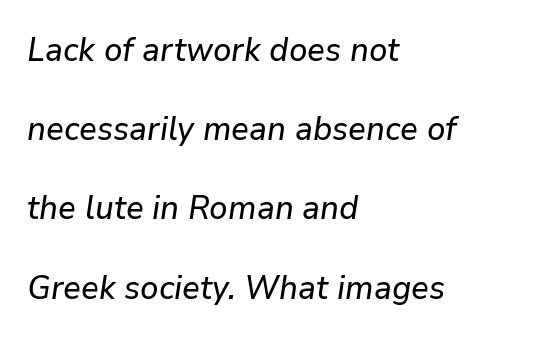
Q: Is the text italic (slanted)? A: Yes, it leans right by about 9 degrees.
Q: Is the text underlined? A: No.
Q: How is the paragraph aligned? A: Left-aligned.
Q: Is the spacing between letters normal or unusually wide? A: Normal.
Q: Is the spacing between lines tight, normal or loose? A: Loose.
Q: Width (condensed, normal, or wide)? A: Normal.
Q: Stroke contrast? A: Low.
Q: x-height? A: Medium.
Q: Monospaced? A: No.
